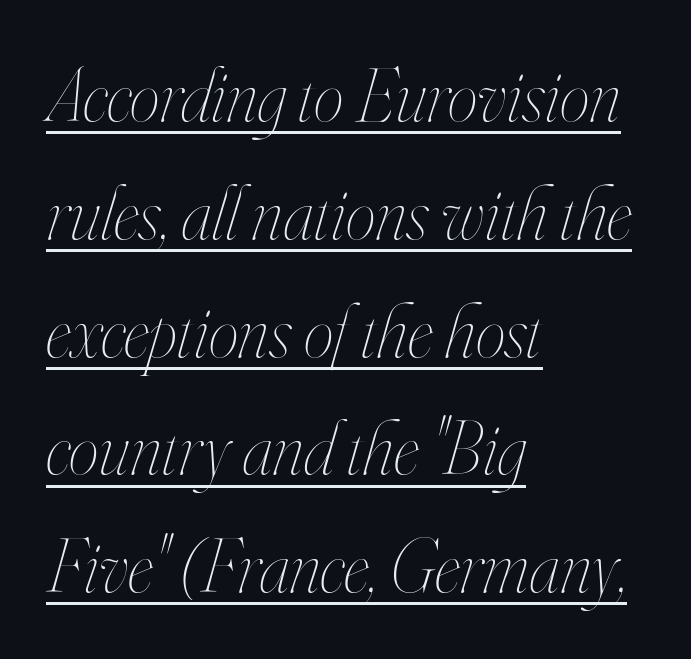
Q: Is the text bold? A: No.
Q: Is the text italic (slanted)? A: Yes, it leans right by about 16 degrees.
Q: Is the text underlined? A: Yes.
Q: How is the paragraph aligned? A: Left-aligned.
Q: Is the spacing between letters normal or unusually wide? A: Normal.
Q: Is the spacing between lines tight, normal or loose? A: Normal.
Q: Width (condensed, normal, or wide)? A: Condensed.
Q: Stroke contrast? A: High.
Q: x-height? A: Small.
Q: Monospaced? A: No.
